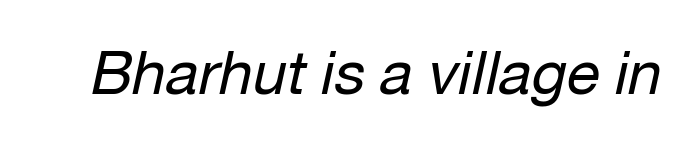
Q: Is the text bold? A: No.
Q: Is the text italic (slanted)? A: Yes, it leans right by about 12 degrees.
Q: Is the text underlined? A: No.
Q: Is the spacing between letters normal or unusually wide? A: Normal.
Q: Width (condensed, normal, or wide)? A: Normal.
Q: Stroke contrast? A: Low.
Q: x-height? A: Medium.
Q: Monospaced? A: No.
